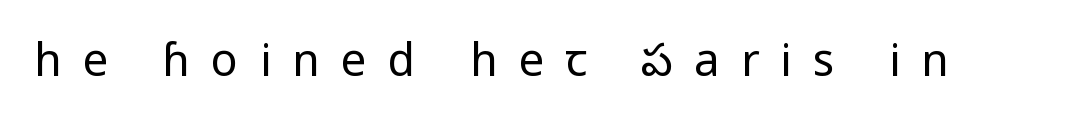
Q: Is the text bold? A: No.
Q: Is the text italic (slanted)? A: No, it is upright.
Q: Is the typeface a serif or a sans-serif typeface? A: Sans-serif.
Q: Is the text underlined? A: No.
Q: Is the spacing between letters normal or unusually wide? A: Unusually wide.
Q: Width (condensed, normal, or wide)? A: Condensed.
Q: Stroke contrast? A: Low.
Q: x-height? A: Large.
Q: Monospaced? A: No.
